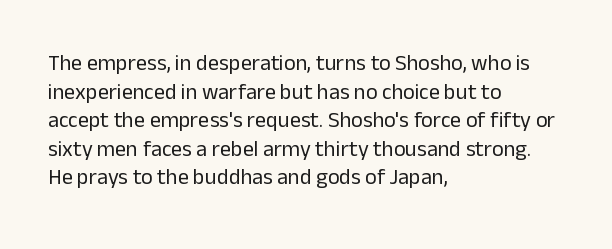
Q: Is the text bold? A: No.
Q: Is the text italic (slanted)? A: No, it is upright.
Q: Is the text underlined? A: No.
Q: How is the paragraph aligned? A: Left-aligned.
Q: Is the spacing between letters normal or unusually wide? A: Normal.
Q: Is the spacing between lines tight, normal or loose? A: Normal.
